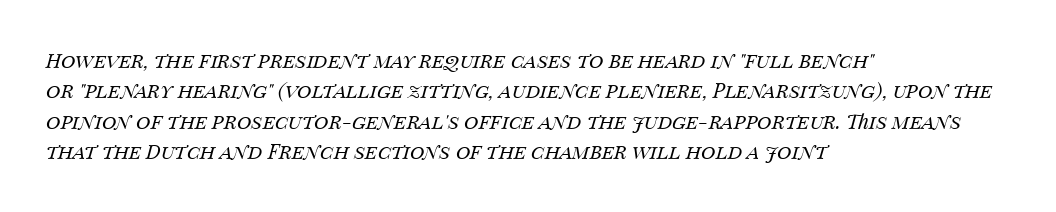
The image shows 20 px text type, italic (leaning right); set left-aligned, normal line spacing (1.52x), normal letter spacing, not underlined.
